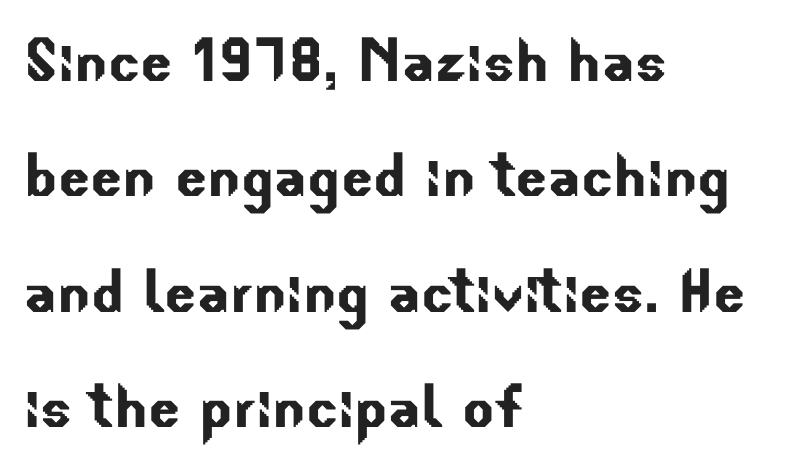
{"serif": "no", "width": "normal", "stroke_contrast": "low", "x_height": "small", "monospaced": "no", "underline": "no", "align": "left", "line_spacing": "normal", "line_spacing_ratio": 1.54, "letter_spacing": "normal", "letter_spacing_em": 0.0, "glyph_px": 75}
